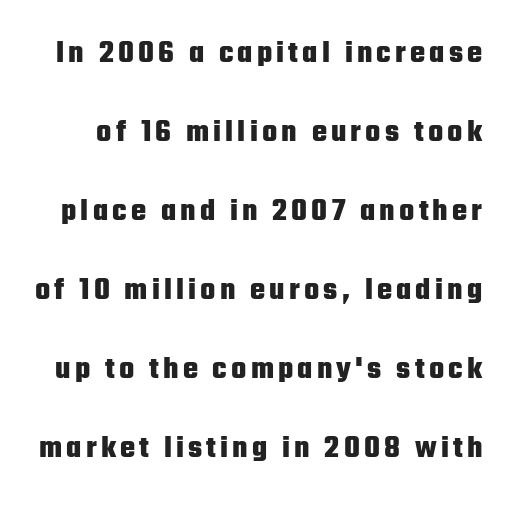
Think of a printed novel: that variable character pitch is what you see here. Clear beneath every line of the passage. Tall strokes in this sample are plumb rather than angled. The letters are bold, with thick, heavy strokes. A typesetter would call this leading open, well beyond the default. Font category for this specimen: sans-serif.
